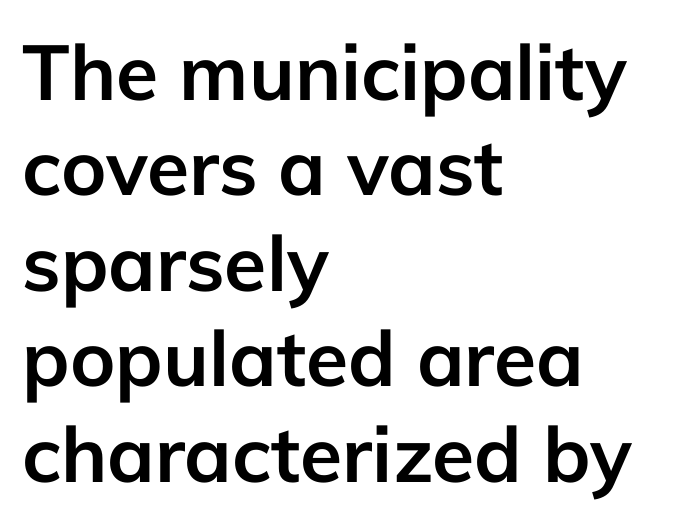
The image shows 77 px semibold sans-serif type, upright; set left-aligned, line spacing 1.24x, normal letter spacing, not underlined; low stroke contrast and a medium x-height.
